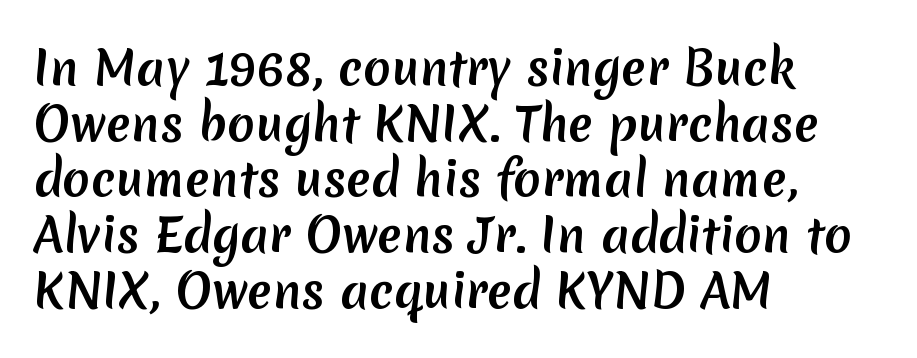
Q: Is the text bold? A: Yes.
Q: Is the typeface a serif or a sans-serif typeface? A: Sans-serif.
Q: Is the text underlined? A: No.
Q: How is the paragraph aligned? A: Left-aligned.
Q: Is the spacing between letters normal or unusually wide? A: Normal.
Q: Width (condensed, normal, or wide)? A: Normal.
Q: Stroke contrast? A: Low.
Q: x-height? A: Medium.
Q: Monospaced? A: No.
